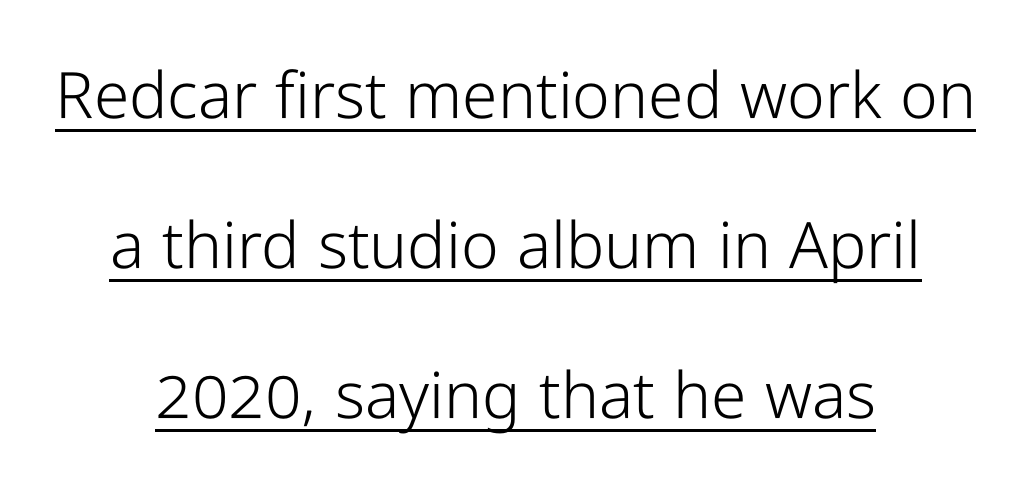
The letterforms sit at book weight or below. The face used here is a sans, in the tradition of grotesques and geometrics. A student would call this center alignment; a typographer would say set centered. Varying glyph widths throughout — classic text-font behaviour. The designer dialed line spacing up above the default.
